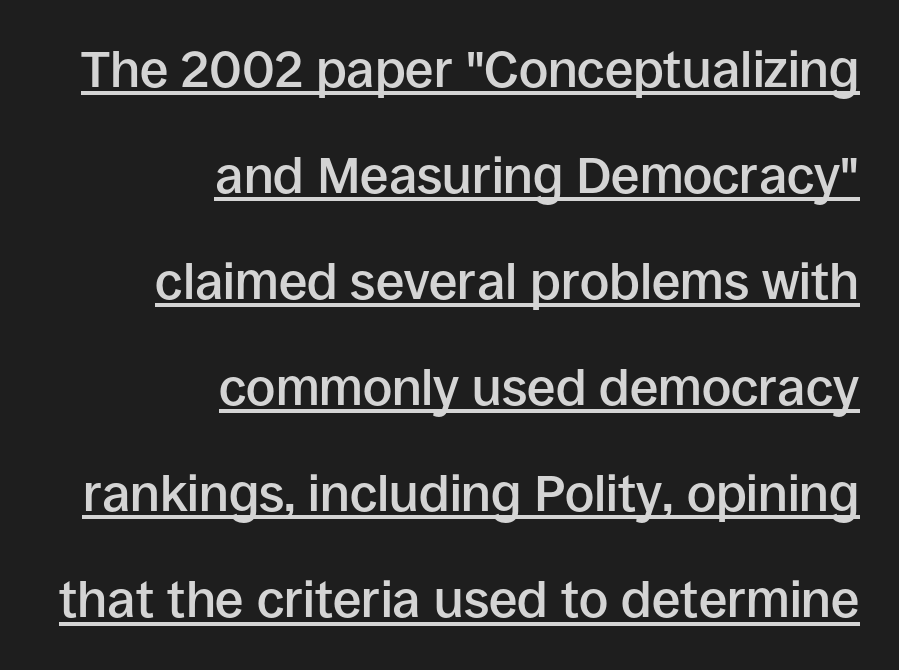
The image shows 51 px semibold sans-serif type, upright; set right-aligned, loose line spacing (2.08x), normal letter spacing, underlined; low stroke contrast and a large x-height.
